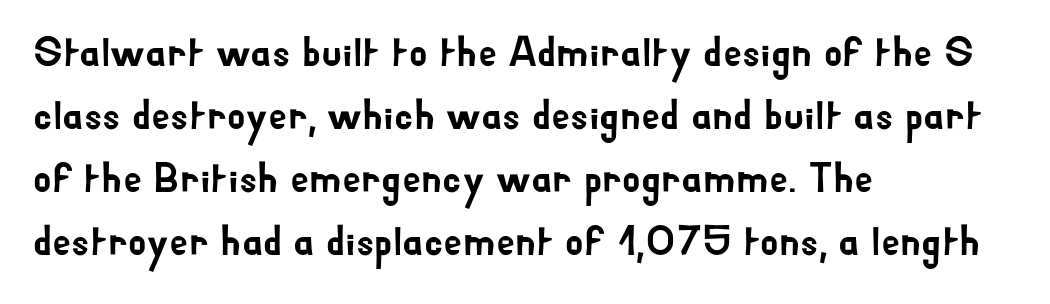
Line beginnings align vertically; line endings do not. Does the lettering tilt? It doesn't — this is upright. Regarding serifs, this sample does without them. Here the glyphs are tracked normally, forming tight word shapes.
